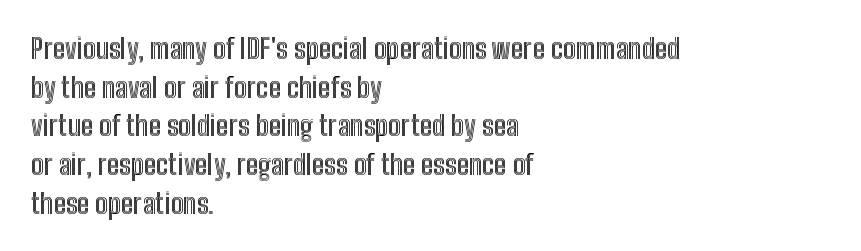
{"italic": "no", "width": "condensed", "x_height": "medium", "monospaced": "no", "underline": "no", "align": "left", "line_spacing": "normal", "line_spacing_ratio": 1.38, "letter_spacing": "normal", "letter_spacing_em": 0.0, "glyph_px": 28}
